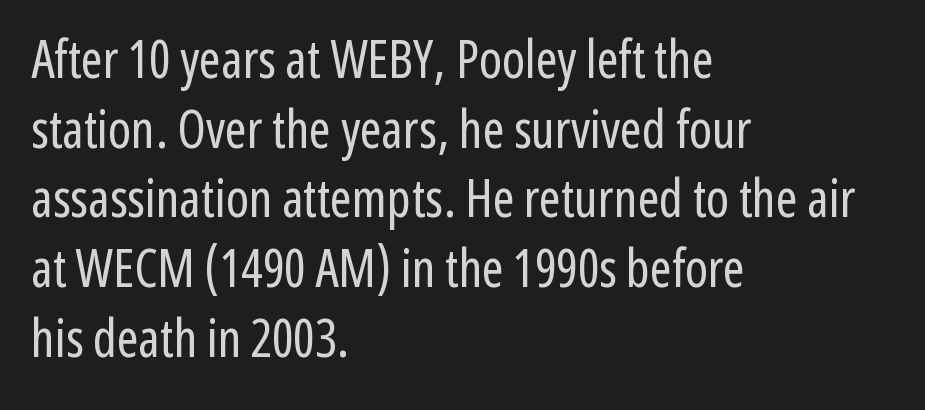
The image shows 52 px regular-weight, condensed sans-serif type, upright; set left-aligned, normal line spacing (1.34x), normal letter spacing, not underlined; low stroke contrast and a medium x-height.
